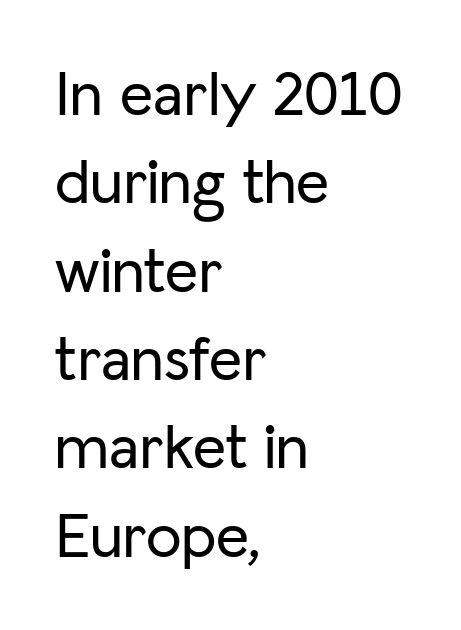
Q: Is the text italic (slanted)? A: No, it is upright.
Q: Is the typeface a serif or a sans-serif typeface? A: Sans-serif.
Q: Is the text underlined? A: No.
Q: How is the paragraph aligned? A: Left-aligned.
Q: Is the spacing between letters normal or unusually wide? A: Normal.
Q: Is the spacing between lines tight, normal or loose? A: Normal.
Q: Width (condensed, normal, or wide)? A: Normal.
Q: Stroke contrast? A: Low.
Q: x-height? A: Medium.
Q: Monospaced? A: No.
